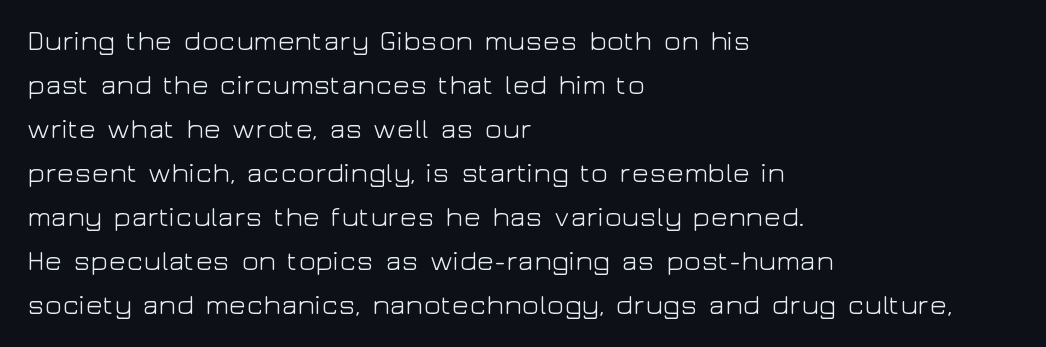
The image shows 28 px light, wide sans-serif type, upright; set left-aligned, normal line spacing (1.57x), normal letter spacing, not underlined; low stroke contrast and a medium x-height.
